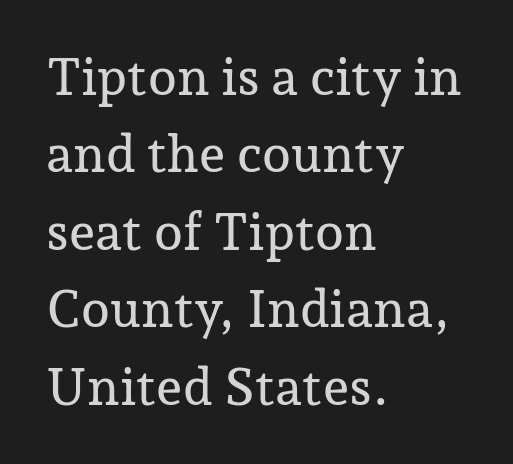
{"serif": "yes", "italic": "no", "width": "normal", "stroke_contrast": "low", "x_height": "medium", "monospaced": "no", "underline": "no", "align": "left", "line_spacing": "normal", "line_spacing_ratio": 1.49, "letter_spacing": "normal", "letter_spacing_em": 0.0, "glyph_px": 52}
